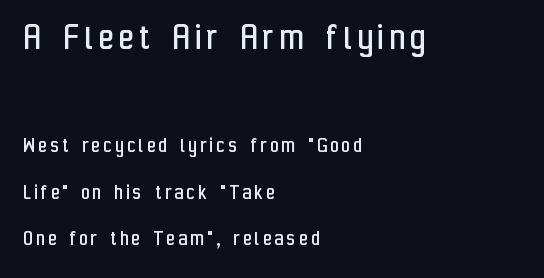
Q: Is the text bold? A: No.
Q: Is the text italic (slanted)? A: No, it is upright.
Q: Is the typeface a serif or a sans-serif typeface? A: Sans-serif.
Q: Is the text underlined? A: No.
Q: How is the paragraph aligned? A: Left-aligned.
Q: Is the spacing between lines tight, normal or loose? A: Loose.
Q: Which block of text is set in a larger size, the first (top) or the second (bottom)? A: The first (top) one.
Q: Width (condensed, normal, or wide)? A: Condensed.
Q: Stroke contrast? A: Low.
Q: x-height? A: Medium.
Q: Monospaced? A: No.
